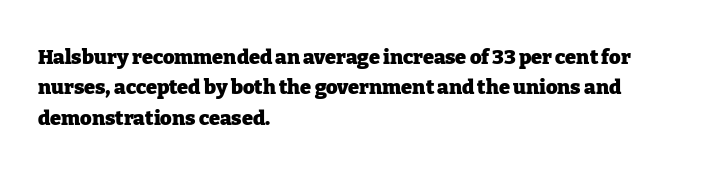
Q: Is the text bold? A: Yes.
Q: Is the text italic (slanted)? A: No, it is upright.
Q: Is the text underlined? A: No.
Q: How is the paragraph aligned? A: Left-aligned.
Q: Is the spacing between letters normal or unusually wide? A: Normal.
Q: Is the spacing between lines tight, normal or loose? A: Normal.
